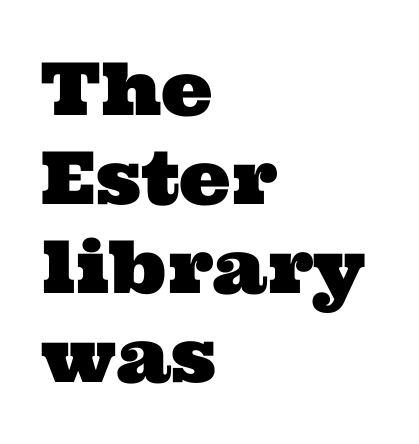
Small tapered or slab feet sit at the stroke ends, so this counts as serif. You could not count columns in this text — the font is proportionally spaced. Visually the block forms a straight wall on the left and a jagged coastline on the right. Glyph-to-glyph distance matches everyday printed text. The words here are not underlined.
